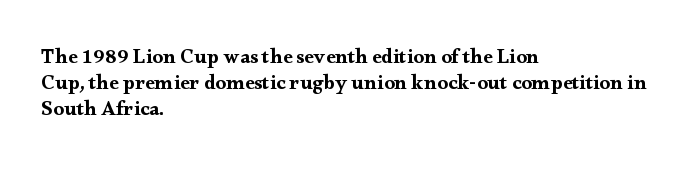
The image shows 21 px text type, upright; set left-aligned, normal line spacing (1.25x), normal letter spacing, not underlined.
